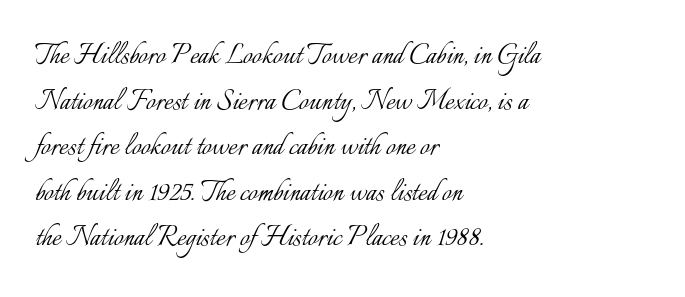
The passage shown is typed in a proportional face where columns would drift. The ragged edge is on the right, which tells us the setting is flush left. Words float on clear page, feet unadorned. Default kerning and tracking; the words read as compact shapes. The letterforms sit at book weight or below.
